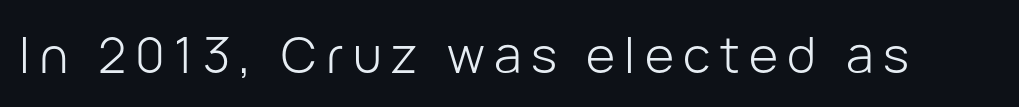
When letters stand straight like this, we call the style roman or upright. Each letter keeps its own natural width here, so spacing adapts to shape. Is this a sans? Yes — the strokes have no serifs. The zone under the glyphs is completely vacant. Each stroke keeps to a modest, everyday thickness or less.
